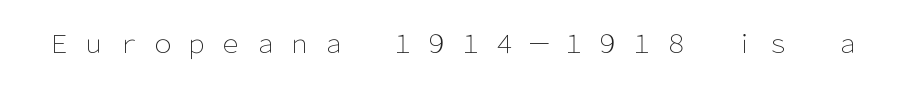
The image shows 25 px text type, upright; set unusually wide letter spacing (+0.37 em), not underlined.
